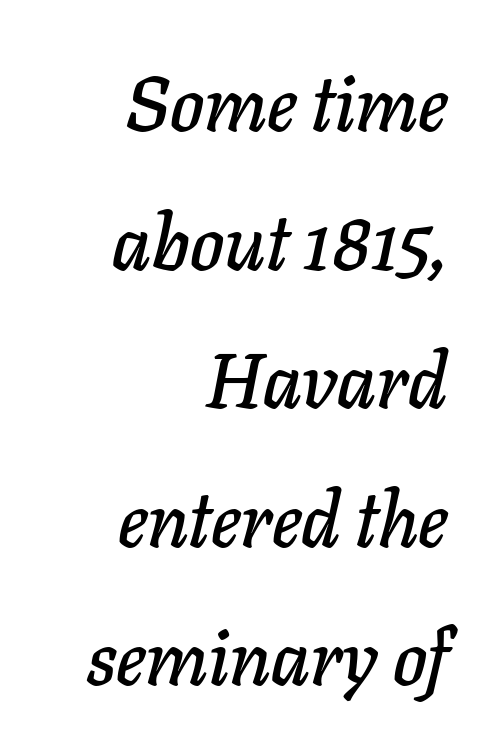
{"italic": "yes", "lean": "right", "slant_degrees": 11, "width": "normal", "stroke_contrast": "low", "x_height": "medium", "monospaced": "no", "underline": "no", "align": "right", "line_spacing_ratio": 1.8, "letter_spacing": "normal", "letter_spacing_em": 0.0, "glyph_px": 77}
